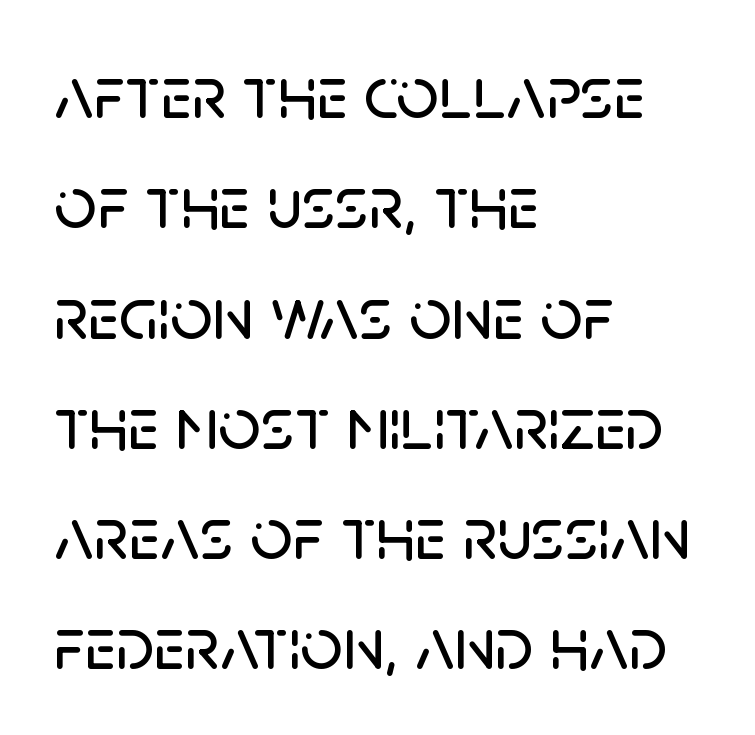
{"serif": "no", "italic": "no", "width": "normal", "stroke_contrast": "low", "x_height": "large", "monospaced": "no", "underline": "no", "align": "left", "line_spacing": "normal", "line_spacing_ratio": 1.49, "letter_spacing": "normal", "letter_spacing_em": 0.0, "glyph_px": 74}
